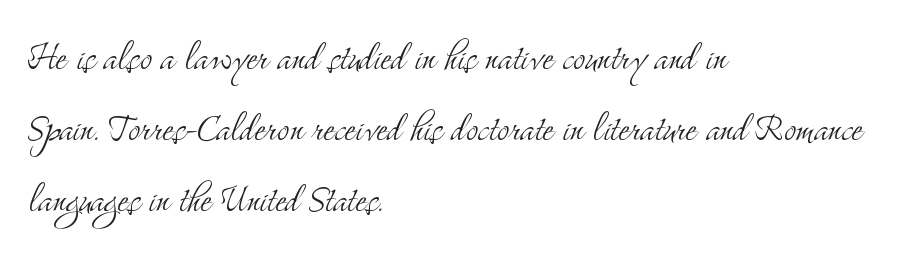
Beneath every word, the page is bare. The type family on display is of the serif kind. The gaps between neighbouring characters are ordinary and unremarkable. Do the characters align in a grid? No, the font is proportional. Casual observation: everything's shoved over to the left.
